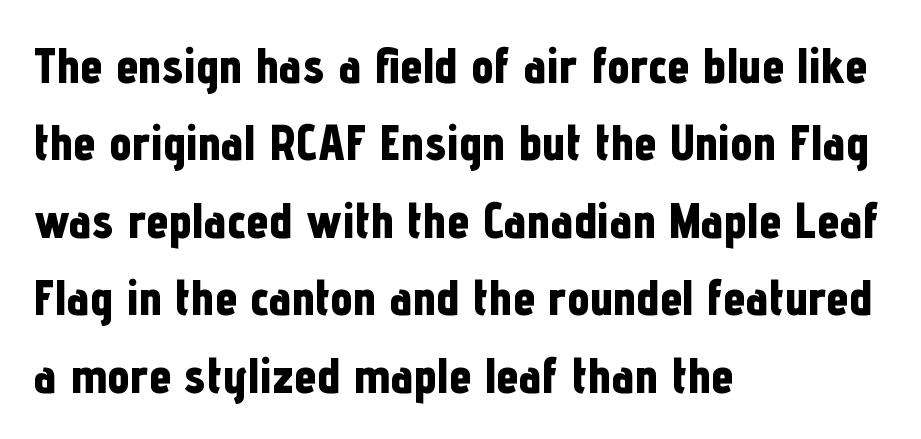
The image shows 50 px bold, condensed sans-serif type, upright; set left-aligned, normal line spacing (1.55x), normal letter spacing, not underlined; low stroke contrast and a medium x-height.
